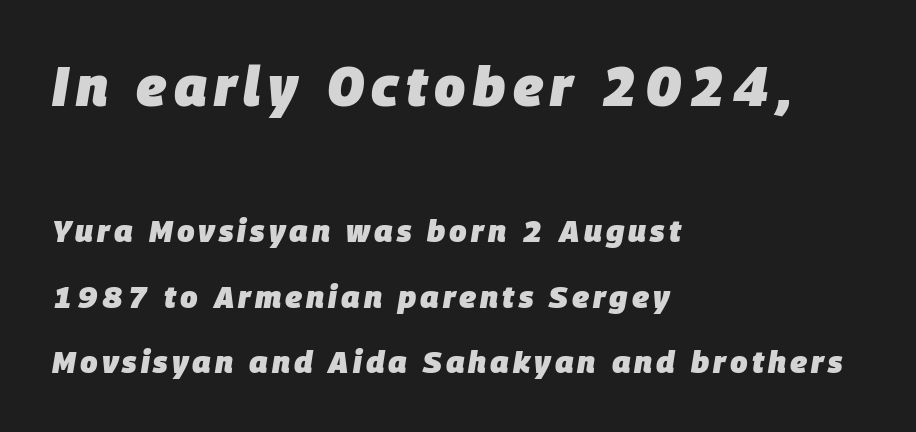
Q: Is the text bold? A: Yes.
Q: Is the text italic (slanted)? A: Yes, it leans right by about 9 degrees.
Q: Is the text underlined? A: No.
Q: How is the paragraph aligned? A: Left-aligned.
Q: Is the spacing between lines tight, normal or loose? A: Loose.
Q: Which block of text is set in a larger size, the first (top) or the second (bottom)? A: The first (top) one.
Q: Width (condensed, normal, or wide)? A: Normal.
Q: Stroke contrast? A: Low.
Q: x-height? A: Large.
Q: Monospaced? A: No.
